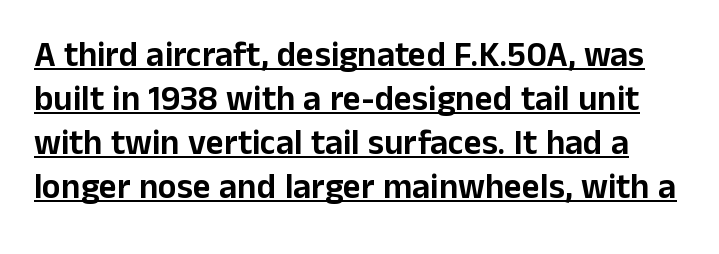
{"serif": "no", "italic": "no", "width": "normal", "stroke_contrast": "low", "x_height": "medium", "monospaced": "no", "underline": "yes", "line_spacing": "normal", "line_spacing_ratio": 1.26, "letter_spacing": "normal", "letter_spacing_em": 0.0, "glyph_px": 35}
